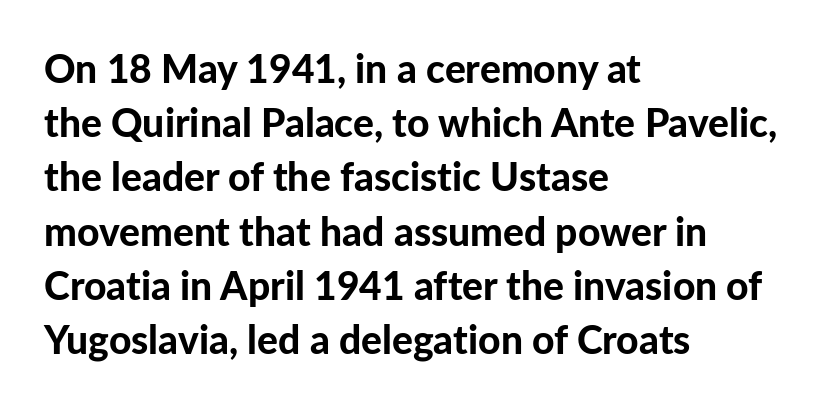
The rendering anchors every line to the left-hand side. The passage shown is typed in a proportional face where columns would drift. This is roman type, the default non-slanted kind. The baseline area is clear. Glyph-to-glyph distance matches everyday printed text.
